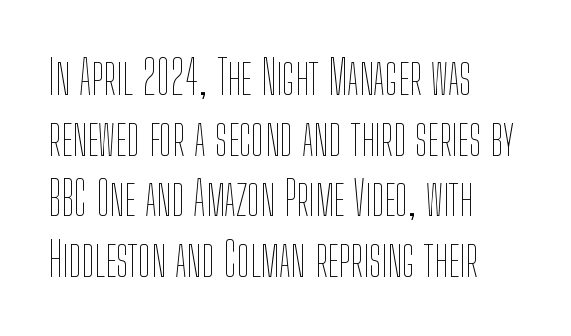
The image shows 47 px thin, condensed type, upright; set left-aligned, normal line spacing (1.29x), normal letter spacing, not underlined; low stroke contrast and a medium x-height.
